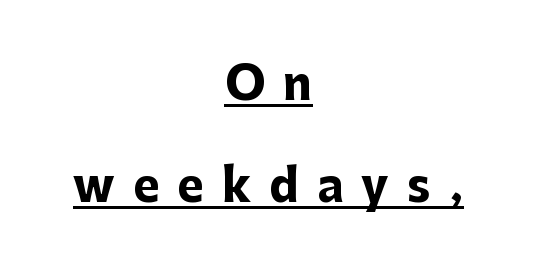
{"serif": "no", "italic": "no", "bold": "yes", "weight": "heavy", "width": "normal", "stroke_contrast": "low", "x_height": "medium", "monospaced": "no", "underline": "yes", "align": "center", "line_spacing": "loose", "line_spacing_ratio": 2.32, "letter_spacing": "wide", "letter_spacing_em": 0.42, "glyph_px": 44}
